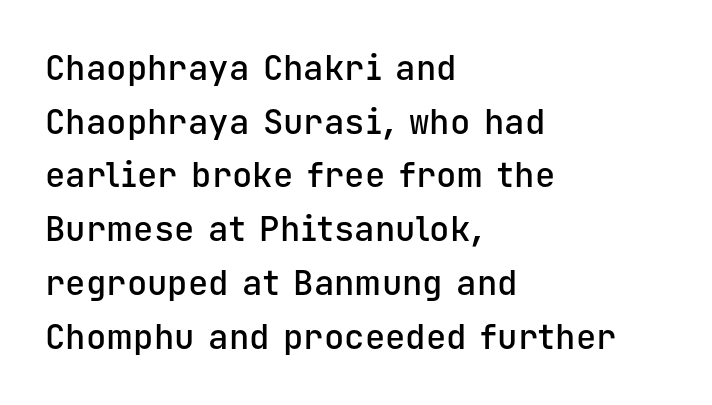
{"serif": "no", "italic": "no", "bold": "semi", "weight": "semibold", "width": "normal", "stroke_contrast": "low", "x_height": "medium", "monospaced": "yes", "underline": "no", "align": "left", "line_spacing": "normal", "line_spacing_ratio": 1.58, "letter_spacing": "normal", "letter_spacing_em": 0.0, "glyph_px": 34}
